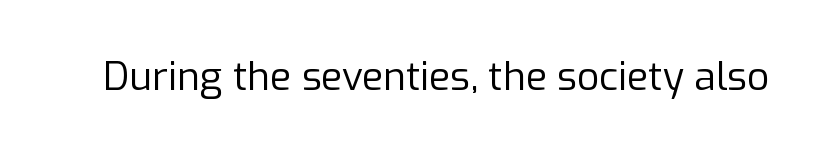
{"serif": "no", "italic": "no", "bold": "no", "weight": "regular", "width": "normal", "stroke_contrast": "low", "x_height": "medium", "monospaced": "no", "underline": "no", "letter_spacing": "normal", "letter_spacing_em": 0.0, "glyph_px": 39}
